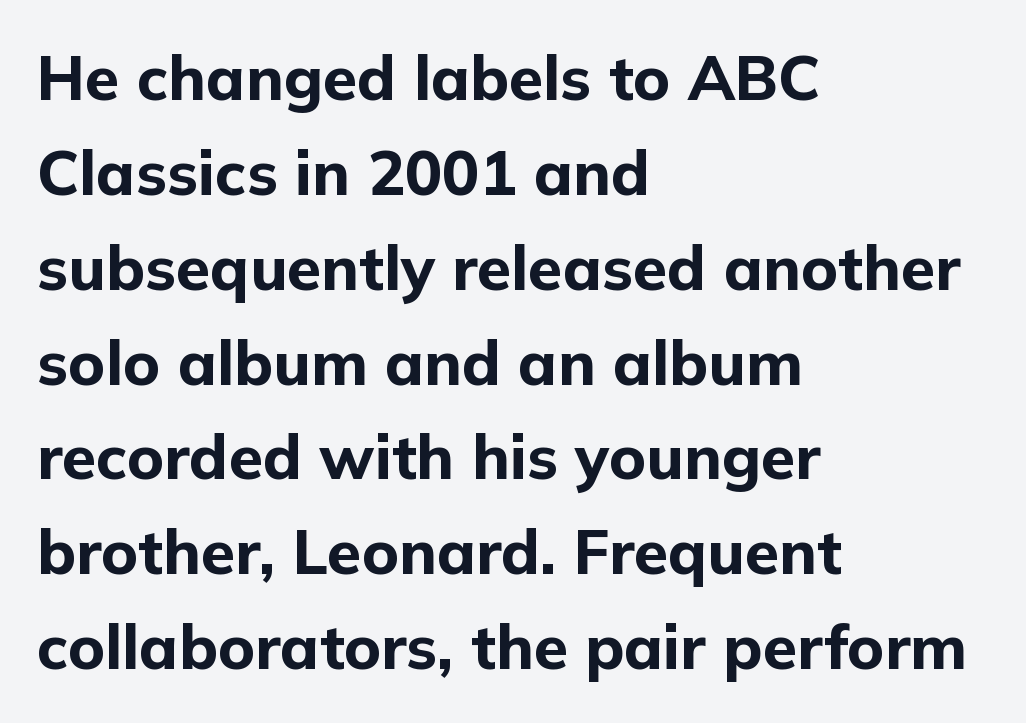
{"serif": "no", "italic": "no", "bold": "yes", "weight": "bold", "width": "normal", "stroke_contrast": "low", "x_height": "medium", "monospaced": "no", "underline": "no", "align": "left", "line_spacing": "normal", "line_spacing_ratio": 1.53, "letter_spacing": "normal", "letter_spacing_em": 0.0, "glyph_px": 62}
